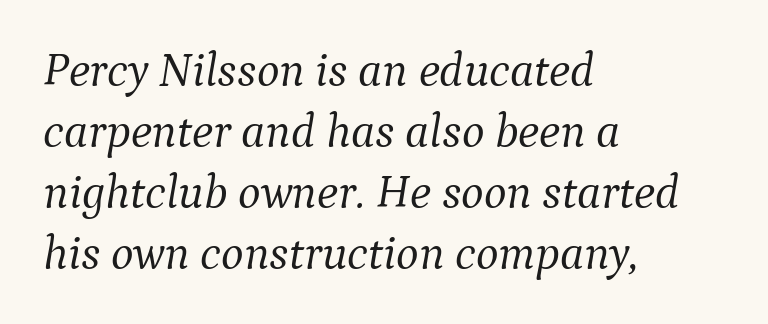
The image shows 48 px light serif type, italic (leaning right); set left-aligned, normal line spacing (1.27x), normal letter spacing, not underlined; medium stroke contrast and a medium x-height.
